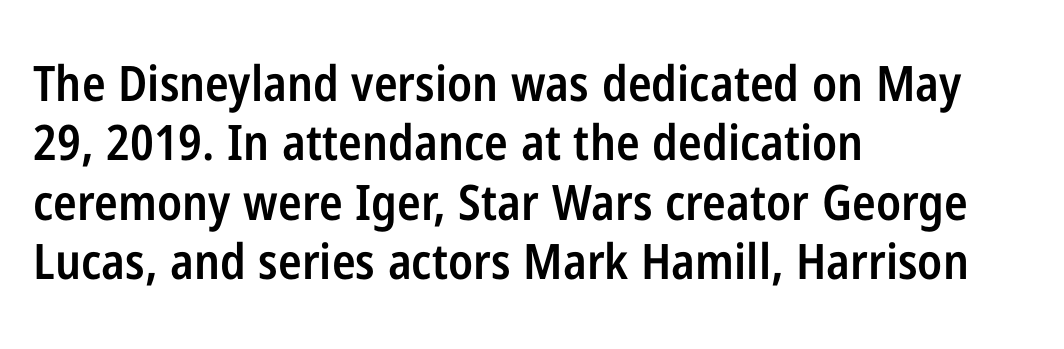
The sample has been set in demibold, a notch under bold. The passage shown is typed in a proportional face where columns would drift. The glyphs are unaccompanied by any horizontal stroke below them. You can tell from the bare stems that sans-serif type was used.
